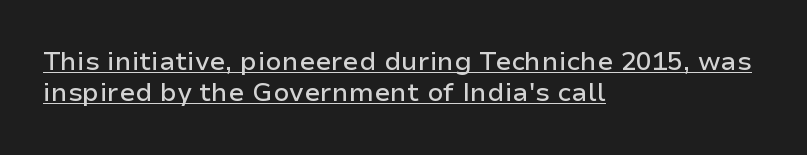
The image shows 26 px text type, upright; set left-aligned, line spacing 1.21x, normal letter spacing, underlined.
